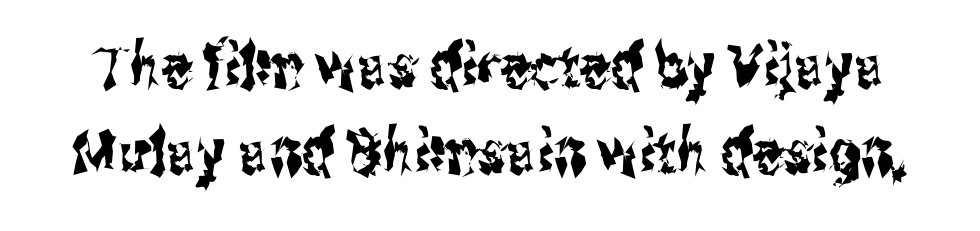
{"serif": "no", "italic": "no", "width": "condensed", "stroke_contrast": "medium", "x_height": "medium", "monospaced": "no", "underline": "no", "line_spacing": "normal", "line_spacing_ratio": 1.41, "letter_spacing": "normal", "letter_spacing_em": 0.0, "glyph_px": 61}
